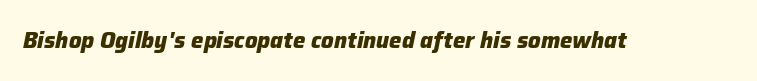
The image shows 22 px bold type, italic (leaning right); set normal letter spacing, not underlined.
